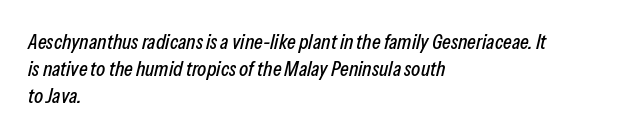
{"italic": "yes", "lean": "right", "slant_degrees": 13, "underline": "no", "align": "left", "line_spacing": "normal", "line_spacing_ratio": 1.28, "letter_spacing": "normal", "letter_spacing_em": 0.0, "glyph_px": 21}
